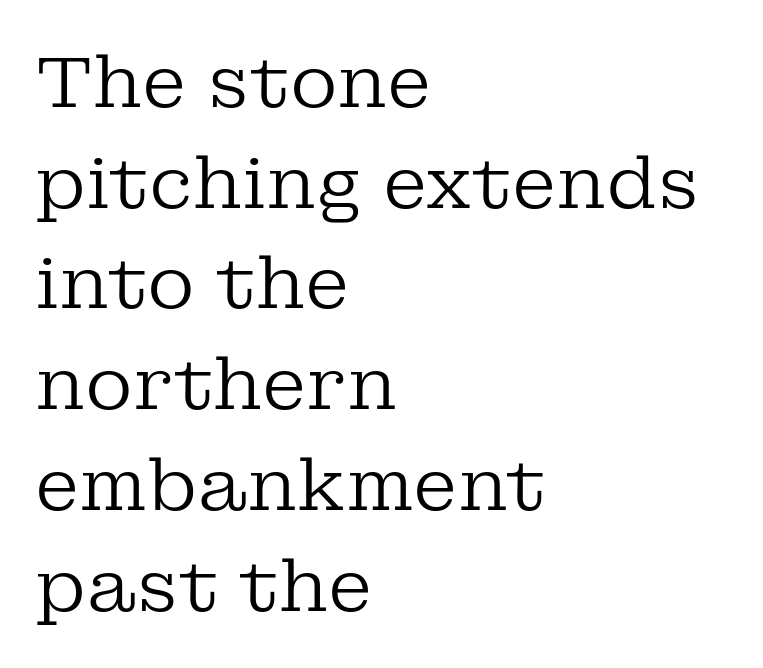
Q: Is the text bold? A: No.
Q: Is the text italic (slanted)? A: No, it is upright.
Q: Is the typeface a serif or a sans-serif typeface? A: Serif.
Q: Is the text underlined? A: No.
Q: How is the paragraph aligned? A: Left-aligned.
Q: Is the spacing between letters normal or unusually wide? A: Normal.
Q: Is the spacing between lines tight, normal or loose? A: Normal.
Q: Width (condensed, normal, or wide)? A: Normal.
Q: Stroke contrast? A: Low.
Q: x-height? A: Medium.
Q: Monospaced? A: No.
